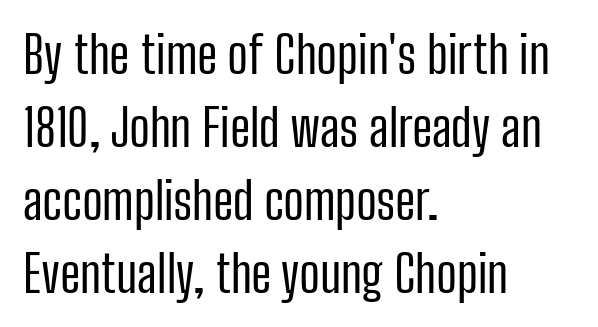
Short note: letters normally spaced. If you measured baseline to baseline, you'd find a middling distance. This sample uses a sans-serif face. A classic flush-left, rag-right setting is used for this passage. A bare baseline throughout the passage. Posture: upright roman.
